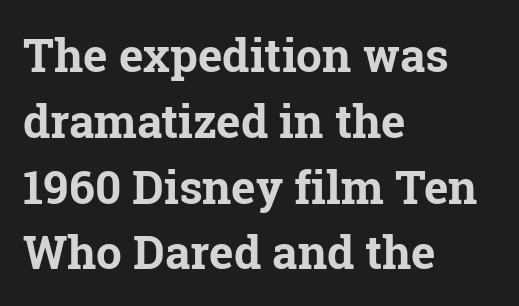
{"serif": "yes", "italic": "no", "bold": "yes", "weight": "bold", "width": "normal", "stroke_contrast": "low", "x_height": "medium", "monospaced": "no", "underline": "no", "align": "left", "line_spacing": "normal", "line_spacing_ratio": 1.43, "letter_spacing": "normal", "letter_spacing_em": 0.0, "glyph_px": 46}
